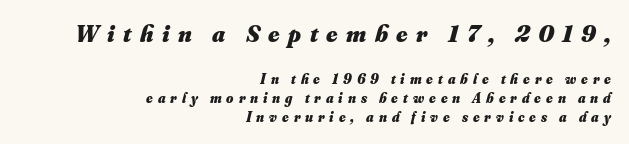
The image shows 24 px bold type; set right-aligned, normal line spacing (1.36x), unusually wide letter spacing (+0.35 em), not underlined; the first (top) block is 1.71x larger.
